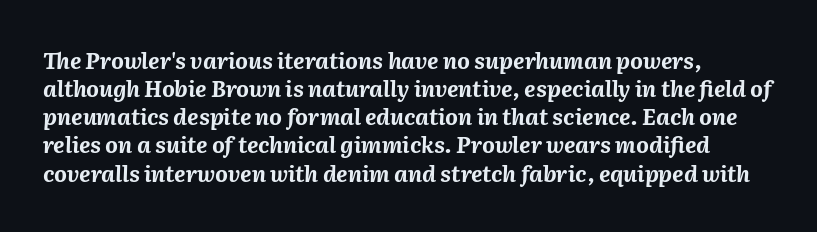
{"italic": "yes", "lean": "right", "slant_degrees": 2, "bold": "yes", "underline": "no", "line_spacing": "normal", "line_spacing_ratio": 1.28, "letter_spacing": "normal", "letter_spacing_em": 0.0, "glyph_px": 22}
